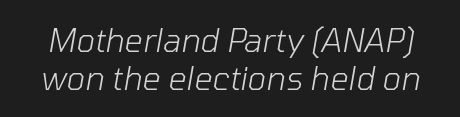
Q: Is the text bold? A: No.
Q: Is the text italic (slanted)? A: Yes, it leans right by about 10 degrees.
Q: Is the text underlined? A: No.
Q: Is the spacing between letters normal or unusually wide? A: Normal.
Q: Width (condensed, normal, or wide)? A: Normal.
Q: Stroke contrast? A: Low.
Q: x-height? A: Medium.
Q: Monospaced? A: No.
